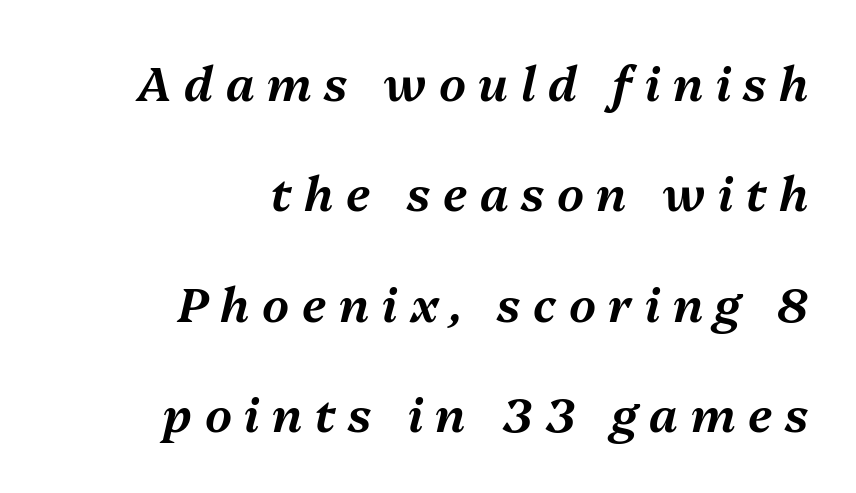
The image shows 47 px text type, italic (leaning right); set right-aligned, loose line spacing (2.35x), unusually wide letter spacing (+0.27 em), not underlined; medium stroke contrast and a medium x-height.
